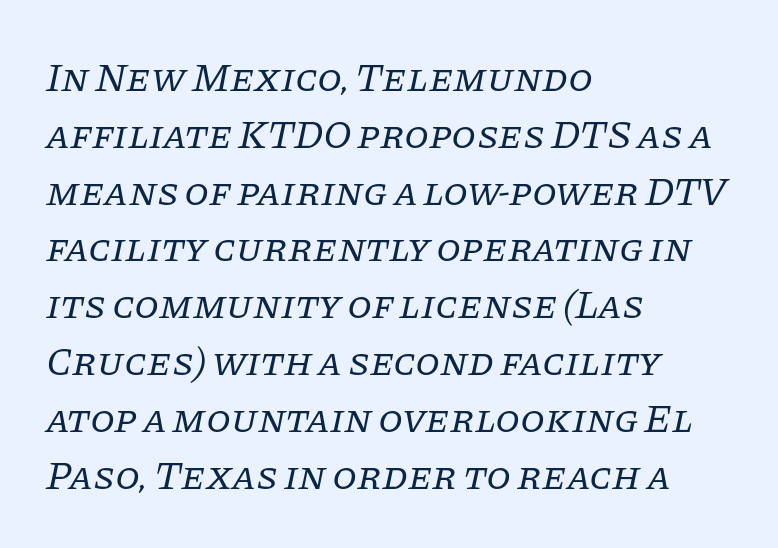
The image shows 40 px regular-weight serif type, italic (leaning right); set left-aligned, normal line spacing (1.42x), normal letter spacing, not underlined; low stroke contrast and a large x-height.
